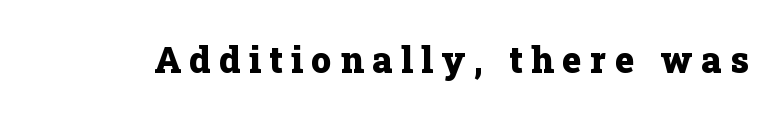
The image shows 36 px heavy serif type, upright; set unusually wide letter spacing (+0.24 em), not underlined; low stroke contrast and a medium x-height.
